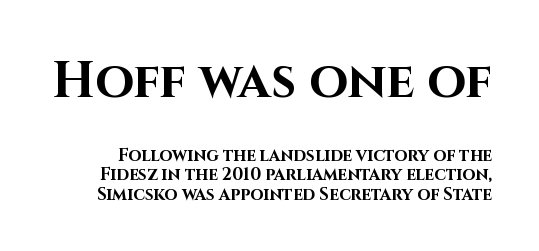
Q: Is the text bold? A: Yes.
Q: Is the text italic (slanted)? A: No, it is upright.
Q: Is the typeface a serif or a sans-serif typeface? A: Sans-serif.
Q: Is the text underlined? A: No.
Q: Is the spacing between letters normal or unusually wide? A: Normal.
Q: Is the spacing between lines tight, normal or loose? A: Tight.
Q: Which block of text is set in a larger size, the first (top) or the second (bottom)? A: The first (top) one.
Q: Width (condensed, normal, or wide)? A: Normal.
Q: Stroke contrast? A: High.
Q: x-height? A: Large.
Q: Monospaced? A: No.
